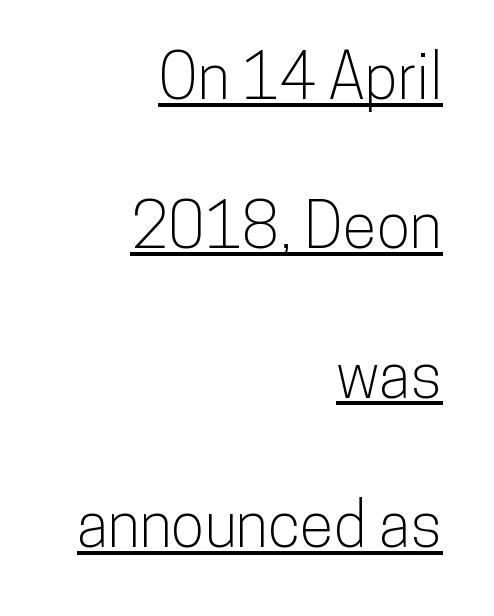
{"serif": "no", "italic": "no", "width": "condensed", "stroke_contrast": "low", "x_height": "medium", "monospaced": "no", "underline": "yes", "align": "right", "line_spacing": "loose", "line_spacing_ratio": 2.41, "letter_spacing": "normal", "letter_spacing_em": 0.0, "glyph_px": 62}
